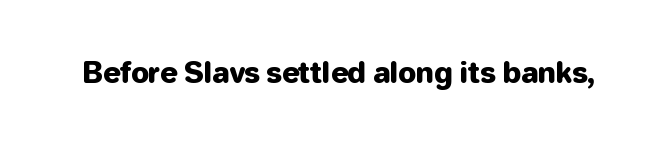
The image shows 29 px sans-serif type, upright; set normal letter spacing, not underlined; low stroke contrast and a medium x-height.
